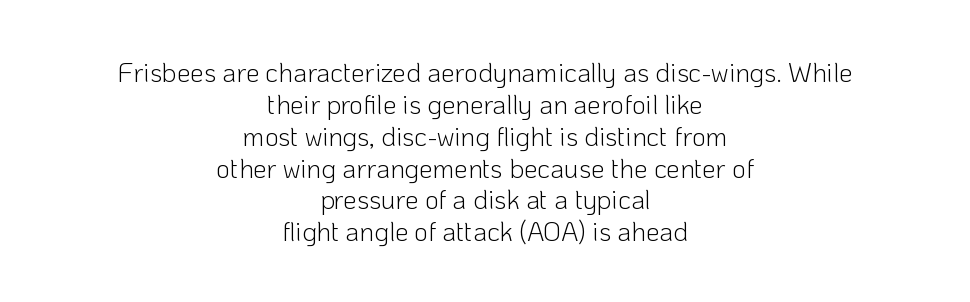
The image shows 27 px text type, upright; set centered, line spacing 1.18x, normal letter spacing, not underlined.
